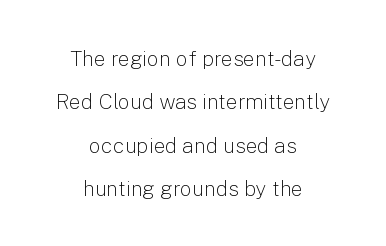
{"italic": "no", "bold": "no", "underline": "no", "align": "center", "line_spacing": "loose", "line_spacing_ratio": 2.06, "letter_spacing": "normal", "letter_spacing_em": 0.0, "glyph_px": 21}
